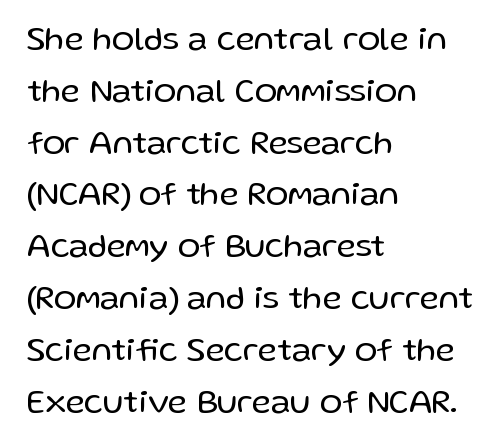
Q: Is the text bold? A: No.
Q: Is the text italic (slanted)? A: No, it is upright.
Q: Is the typeface a serif or a sans-serif typeface? A: Sans-serif.
Q: Is the text underlined? A: No.
Q: How is the paragraph aligned? A: Left-aligned.
Q: Is the spacing between letters normal or unusually wide? A: Normal.
Q: Is the spacing between lines tight, normal or loose? A: Normal.
Q: Width (condensed, normal, or wide)? A: Normal.
Q: Stroke contrast? A: Low.
Q: x-height? A: Medium.
Q: Monospaced? A: No.
